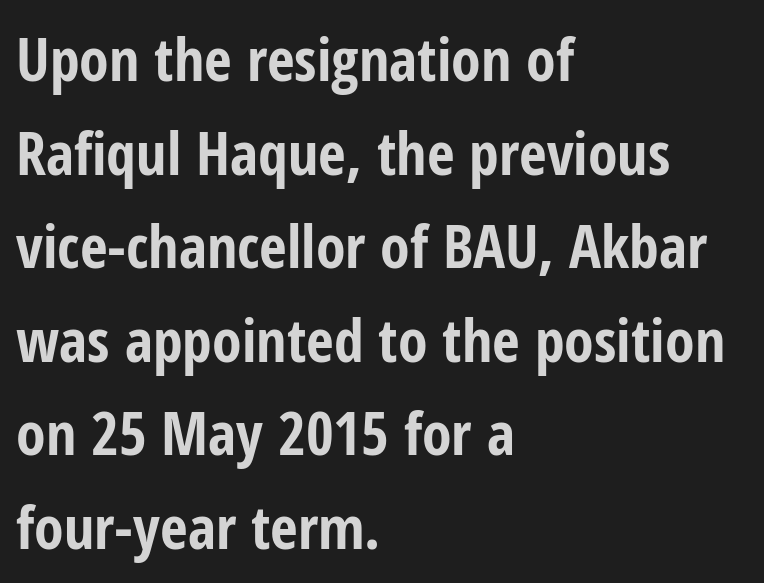
The image shows 60 px bold, condensed sans-serif type, upright; set left-aligned, normal line spacing (1.56x), normal letter spacing, not underlined; low stroke contrast and a medium x-height.
